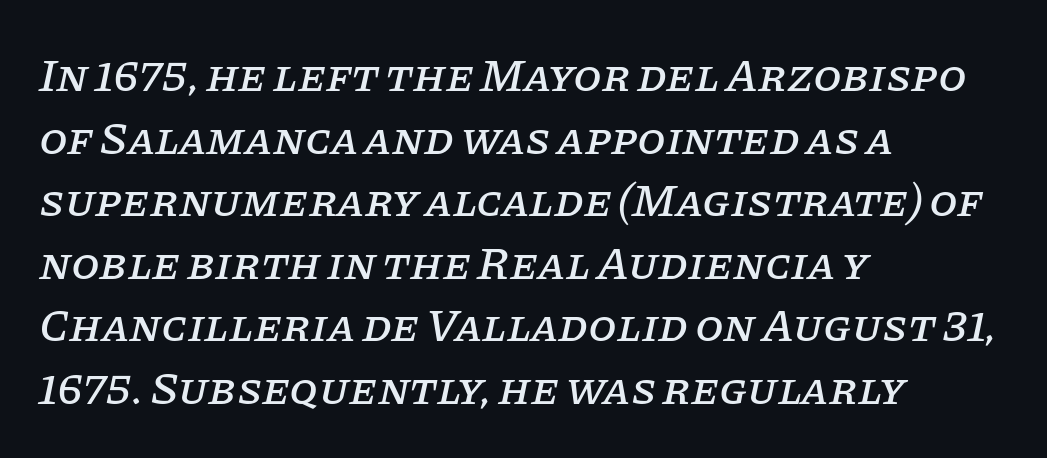
{"serif": "yes", "italic": "yes", "lean": "right", "slant_degrees": 11, "width": "normal", "stroke_contrast": "low", "x_height": "large", "monospaced": "no", "underline": "no", "align": "left", "line_spacing": "normal", "line_spacing_ratio": 1.36, "letter_spacing": "normal", "letter_spacing_em": 0.0, "glyph_px": 46}
